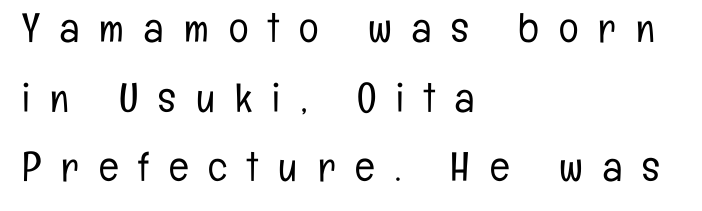
Q: Is the text bold? A: No.
Q: Is the text italic (slanted)? A: No, it is upright.
Q: Is the typeface a serif or a sans-serif typeface? A: Sans-serif.
Q: Is the text underlined? A: No.
Q: How is the paragraph aligned? A: Left-aligned.
Q: Is the spacing between letters normal or unusually wide? A: Unusually wide.
Q: Is the spacing between lines tight, normal or loose? A: Normal.
Q: Width (condensed, normal, or wide)? A: Condensed.
Q: Stroke contrast? A: Low.
Q: x-height? A: Medium.
Q: Monospaced? A: No.
